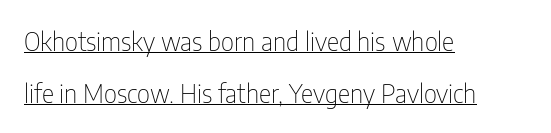
Q: Is the text bold? A: No.
Q: Is the text italic (slanted)? A: No, it is upright.
Q: Is the text underlined? A: Yes.
Q: How is the paragraph aligned? A: Left-aligned.
Q: Is the spacing between letters normal or unusually wide? A: Normal.
Q: Is the spacing between lines tight, normal or loose? A: Loose.
